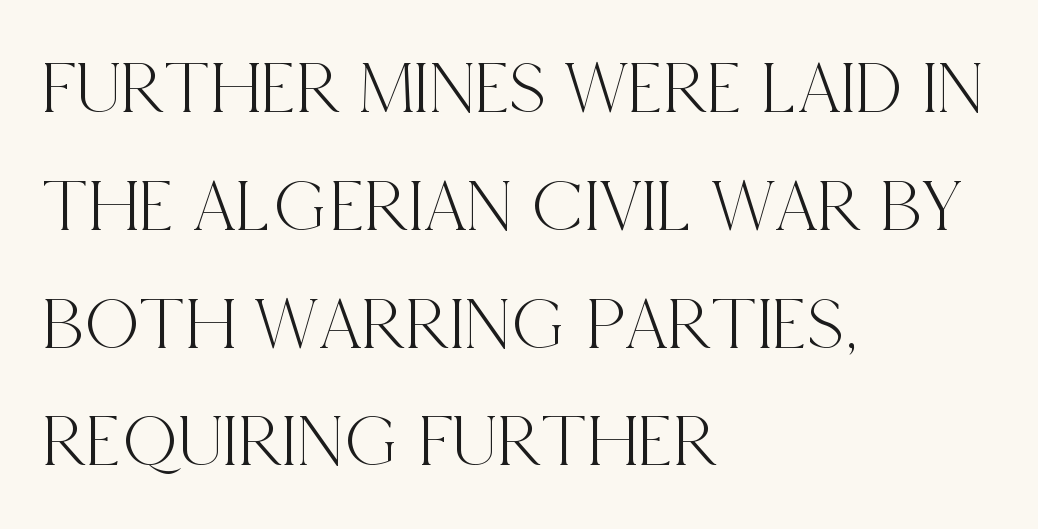
Q: Is the text italic (slanted)? A: No, it is upright.
Q: Is the typeface a serif or a sans-serif typeface? A: Serif.
Q: Is the text underlined? A: No.
Q: How is the paragraph aligned? A: Left-aligned.
Q: Is the spacing between letters normal or unusually wide? A: Normal.
Q: Is the spacing between lines tight, normal or loose? A: Normal.
Q: Width (condensed, normal, or wide)? A: Condensed.
Q: x-height? A: Large.
Q: Monospaced? A: No.
